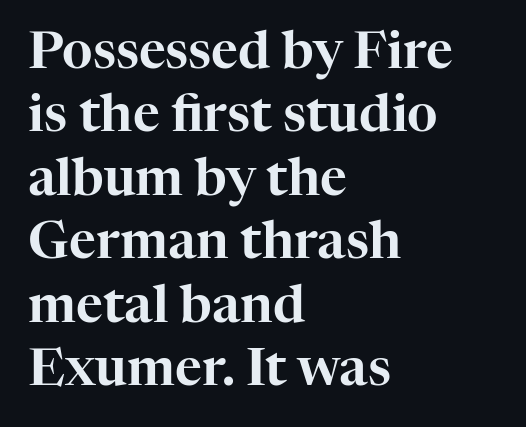
The image shows 52 px serif type, upright; set left-aligned, line spacing 1.22x, normal letter spacing, not underlined; high stroke contrast and a medium x-height.
